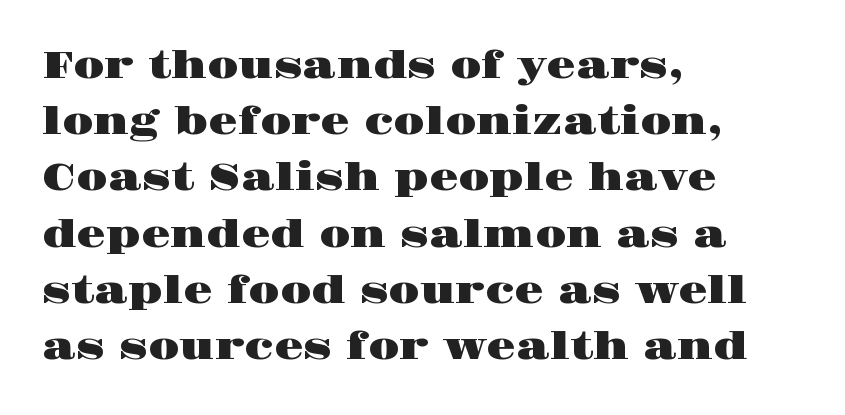
{"serif": "yes", "italic": "no", "width": "wide", "stroke_contrast": "high", "x_height": "large", "monospaced": "no", "underline": "no", "align": "left", "line_spacing": "normal", "line_spacing_ratio": 1.48, "letter_spacing": "normal", "letter_spacing_em": 0.0, "glyph_px": 38}
